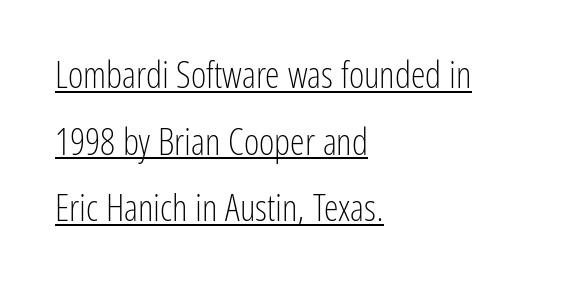
Q: Is the text bold? A: No.
Q: Is the text italic (slanted)? A: No, it is upright.
Q: Is the typeface a serif or a sans-serif typeface? A: Sans-serif.
Q: Is the text underlined? A: Yes.
Q: How is the paragraph aligned? A: Left-aligned.
Q: Is the spacing between letters normal or unusually wide? A: Normal.
Q: Width (condensed, normal, or wide)? A: Condensed.
Q: Stroke contrast? A: Low.
Q: x-height? A: Medium.
Q: Monospaced? A: No.
